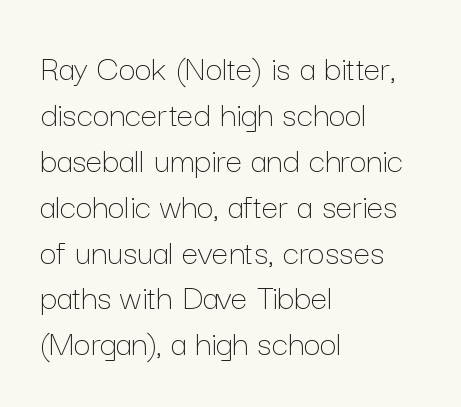
{"italic": "no", "bold": "no", "weight": "thin", "width": "normal", "stroke_contrast": "low", "x_height": "medium", "monospaced": "no", "underline": "no", "align": "left", "line_spacing_ratio": 1.24, "letter_spacing": "normal", "letter_spacing_em": 0.0, "glyph_px": 37}
